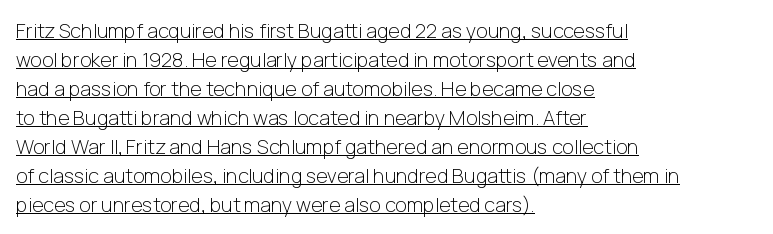
Q: Is the text bold? A: No.
Q: Is the text italic (slanted)? A: No, it is upright.
Q: Is the text underlined? A: Yes.
Q: How is the paragraph aligned? A: Left-aligned.
Q: Is the spacing between letters normal or unusually wide? A: Normal.
Q: Is the spacing between lines tight, normal or loose? A: Normal.
